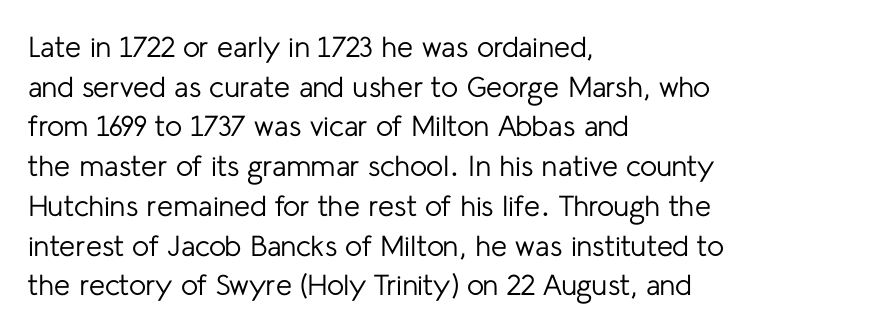
The image shows 29 px regular-weight sans-serif type, upright; set left-aligned, normal line spacing (1.37x), normal letter spacing, not underlined; low stroke contrast and a medium x-height.
